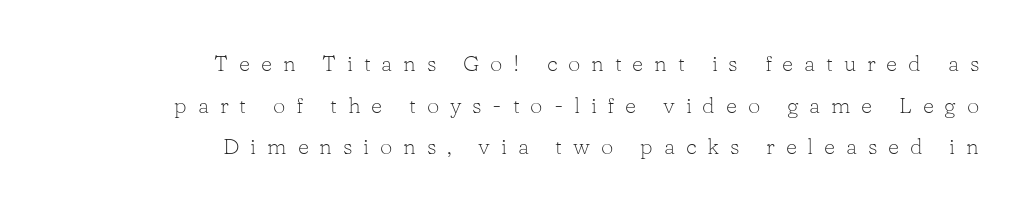
{"italic": "no", "bold": "no", "underline": "no", "align": "right", "line_spacing_ratio": 1.89, "letter_spacing": "wide", "letter_spacing_em": 0.49, "glyph_px": 22}
